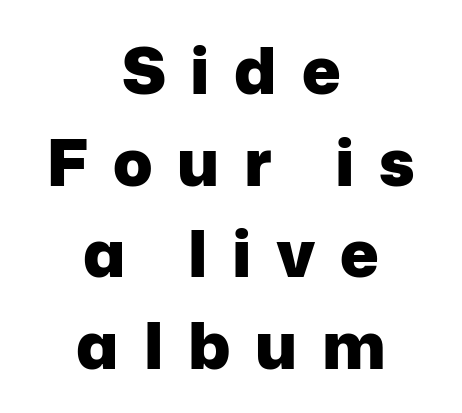
{"serif": "no", "italic": "no", "bold": "yes", "weight": "heavy", "width": "normal", "stroke_contrast": "low", "x_height": "medium", "monospaced": "no", "underline": "no", "align": "center", "line_spacing": "normal", "line_spacing_ratio": 1.41, "letter_spacing": "wide", "letter_spacing_em": 0.38, "glyph_px": 65}
